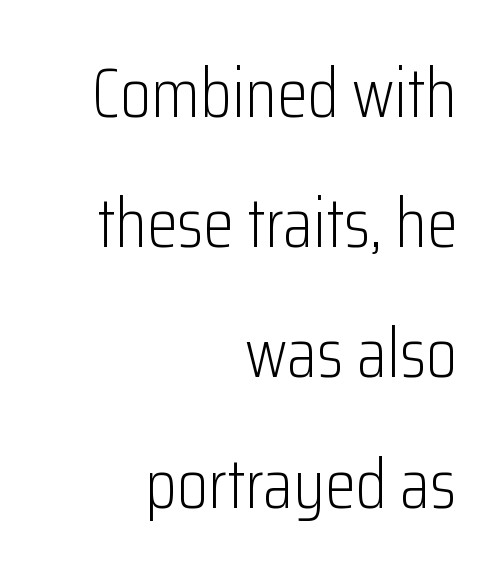
{"serif": "no", "italic": "no", "bold": "no", "weight": "light", "width": "condensed", "stroke_contrast": "low", "x_height": "medium", "monospaced": "no", "underline": "no", "align": "right", "line_spacing_ratio": 1.86, "letter_spacing": "normal", "letter_spacing_em": 0.0, "glyph_px": 70}
